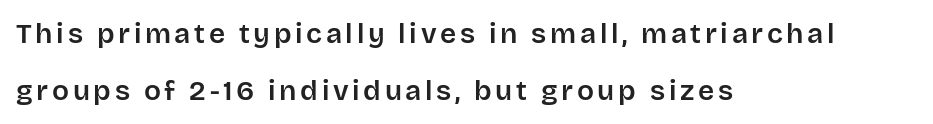
The image shows 28 px sans-serif type, upright; set left-aligned, loose line spacing (2.03x), not underlined; low stroke contrast and a large x-height.
